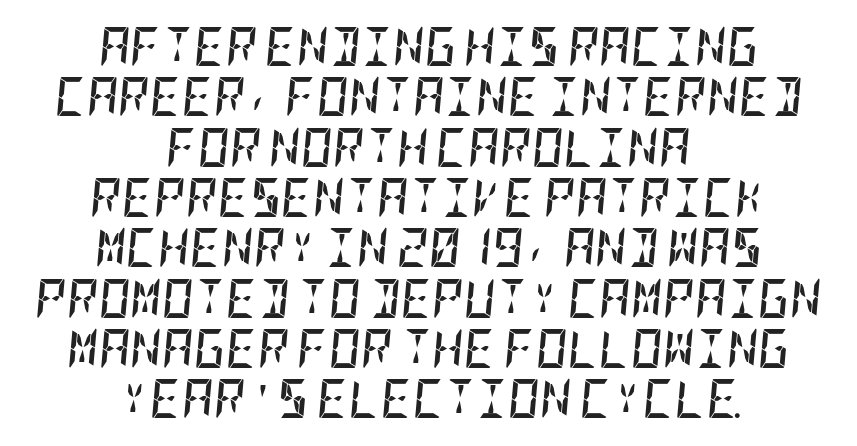
Q: Is the text bold? A: Yes.
Q: Is the text italic (slanted)? A: Yes, it leans right by about 5 degrees.
Q: Is the text underlined? A: No.
Q: How is the paragraph aligned? A: Centered.
Q: Is the spacing between letters normal or unusually wide? A: Normal.
Q: Is the spacing between lines tight, normal or loose? A: Normal.
Q: Width (condensed, normal, or wide)? A: Condensed.
Q: Stroke contrast? A: Low.
Q: x-height? A: Large.
